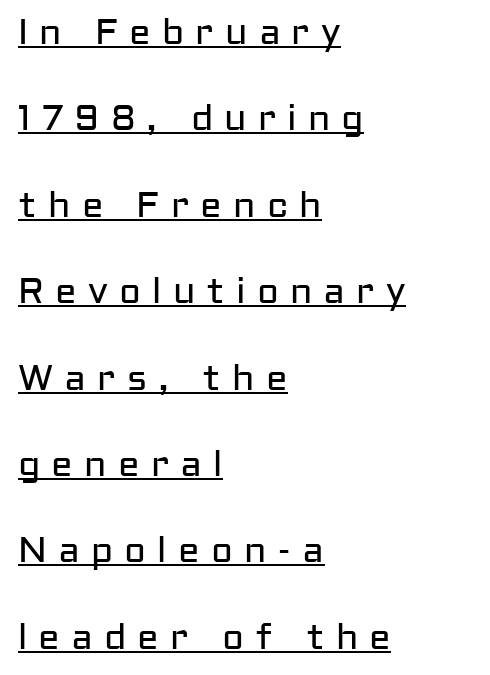
Q: Is the text bold? A: No.
Q: Is the text italic (slanted)? A: No, it is upright.
Q: Is the typeface a serif or a sans-serif typeface? A: Sans-serif.
Q: Is the text underlined? A: Yes.
Q: How is the paragraph aligned? A: Left-aligned.
Q: Is the spacing between letters normal or unusually wide? A: Unusually wide.
Q: Is the spacing between lines tight, normal or loose? A: Loose.
Q: Width (condensed, normal, or wide)? A: Normal.
Q: Stroke contrast? A: Low.
Q: x-height? A: Medium.
Q: Monospaced? A: No.
